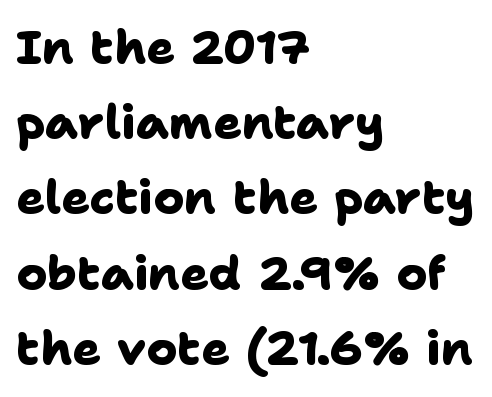
{"serif": "no", "bold": "yes", "weight": "heavy", "width": "normal", "stroke_contrast": "low", "x_height": "medium", "monospaced": "no", "underline": "no", "align": "left", "line_spacing": "normal", "line_spacing_ratio": 1.6, "letter_spacing": "normal", "letter_spacing_em": 0.0, "glyph_px": 47}
